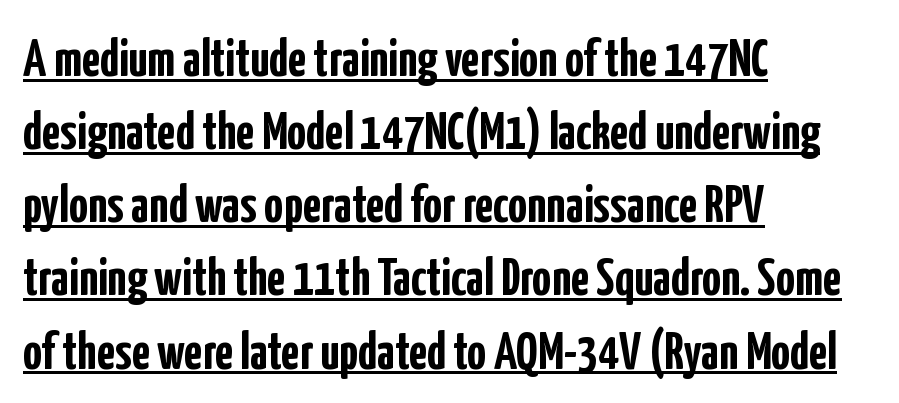
Q: Is the text bold? A: Yes.
Q: Is the text italic (slanted)? A: No, it is upright.
Q: Is the typeface a serif or a sans-serif typeface? A: Sans-serif.
Q: Is the text underlined? A: Yes.
Q: How is the paragraph aligned? A: Left-aligned.
Q: Is the spacing between letters normal or unusually wide? A: Normal.
Q: Is the spacing between lines tight, normal or loose? A: Normal.
Q: Width (condensed, normal, or wide)? A: Condensed.
Q: Stroke contrast? A: Low.
Q: x-height? A: Medium.
Q: Monospaced? A: No.
